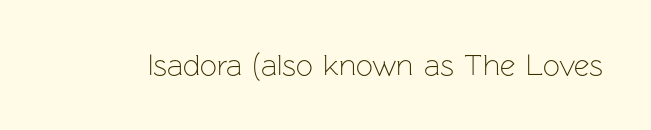
The image shows 30 px light sans-serif type, upright; set normal letter spacing, not underlined; low stroke contrast and a medium x-height.
